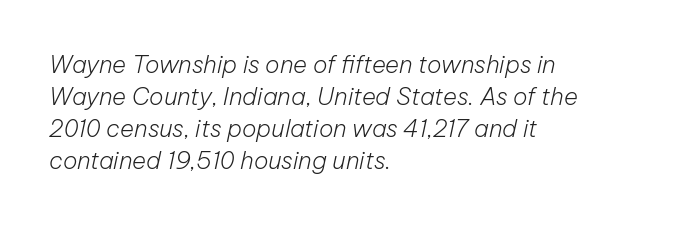
The rag falls on the right side of this text block. Just letters on the line, the space beneath them empty. Quick note: interline space is typical. Tracking here is standard; glyphs follow each other at the usual distance.
